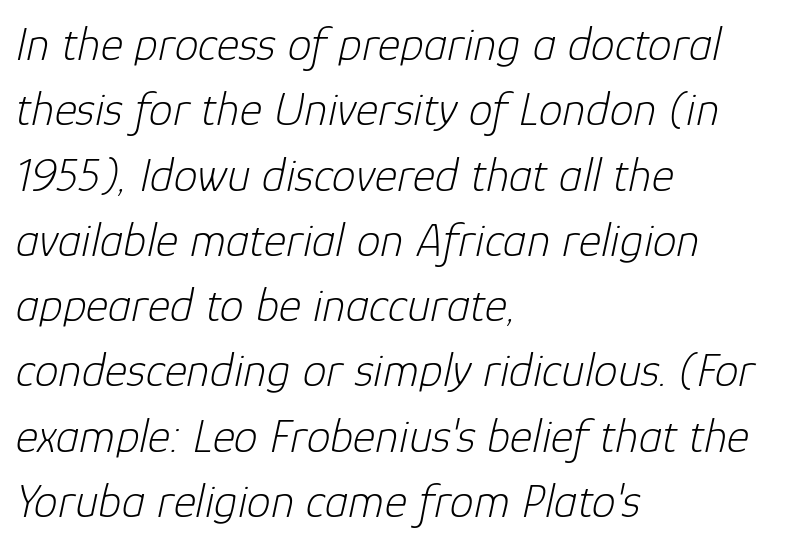
{"italic": "yes", "lean": "right", "slant_degrees": 12, "bold": "no", "weight": "light", "width": "normal", "stroke_contrast": "low", "x_height": "medium", "monospaced": "no", "underline": "no", "align": "left", "line_spacing": "normal", "line_spacing_ratio": 1.36, "letter_spacing": "normal", "letter_spacing_em": 0.0, "glyph_px": 48}
